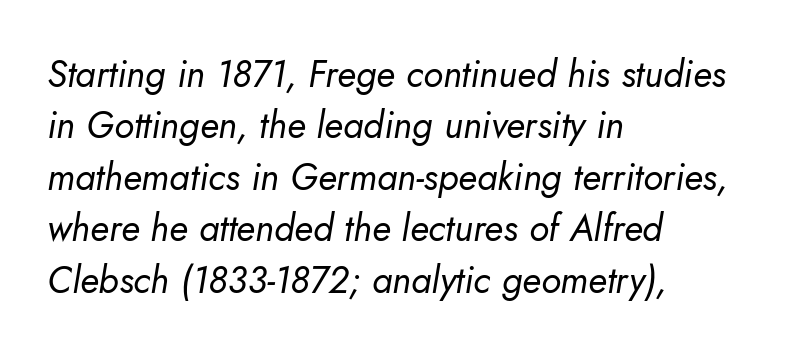
No word sits above an underline. The font's italic variant was chosen for this text. Reading down the block, your eye returns to a fixed left position each line. This is not heavy type; no bold has been used.
